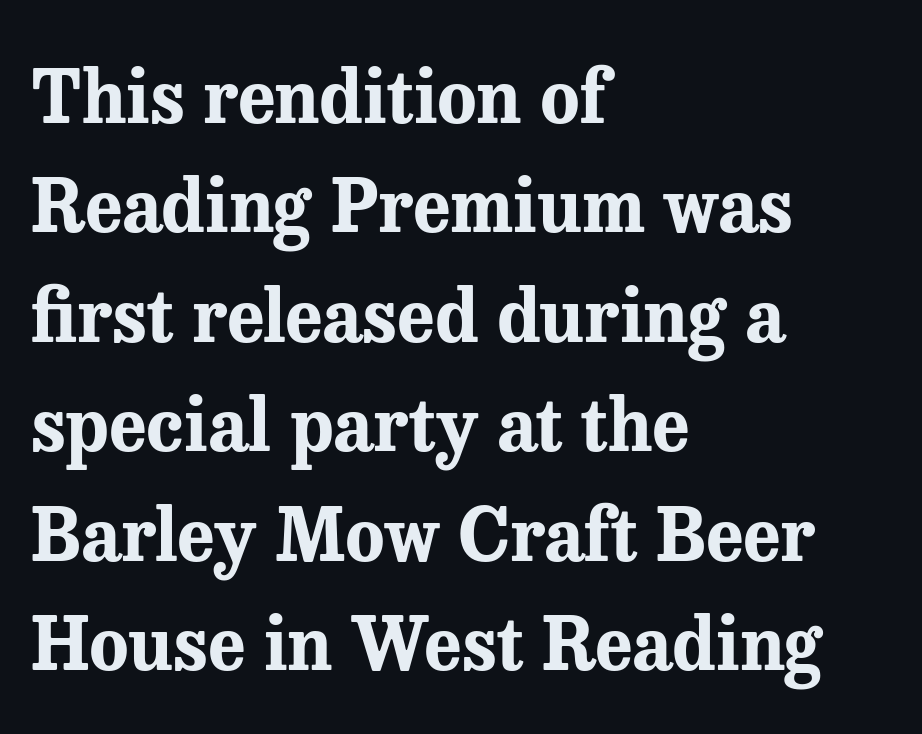
The image shows 73 px bold serif type, upright; set left-aligned, normal line spacing (1.5x), normal letter spacing, not underlined; medium stroke contrast and a medium x-height.
